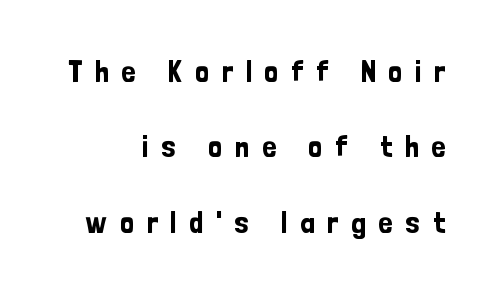
The image shows 31 px condensed sans-serif type, upright; set right-aligned, loose line spacing (2.43x), unusually wide letter spacing (+0.4 em), not underlined; low stroke contrast and a medium x-height.
